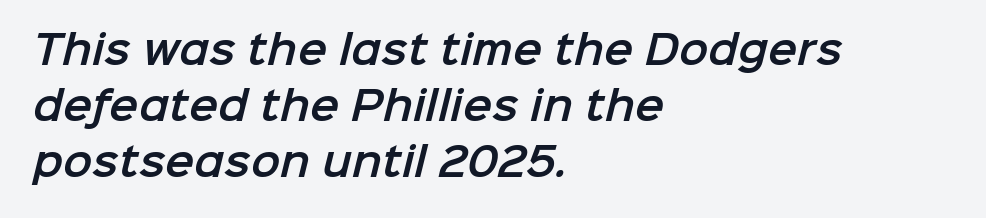
The image shows 39 px sans-serif type; set left-aligned, normal line spacing (1.43x), normal letter spacing, not underlined; low stroke contrast and a medium x-height.
